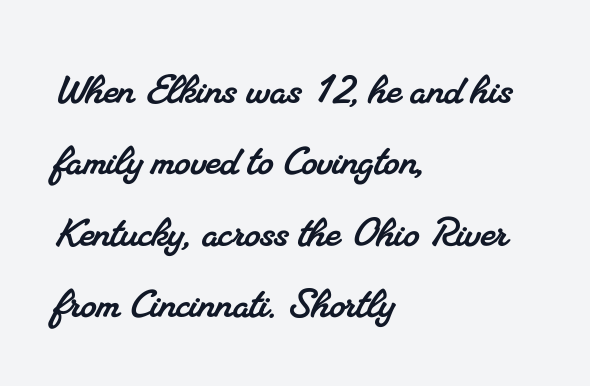
The image shows 50 px serif type; set left-aligned, normal line spacing (1.43x), normal letter spacing, not underlined; medium stroke contrast and a small x-height.
